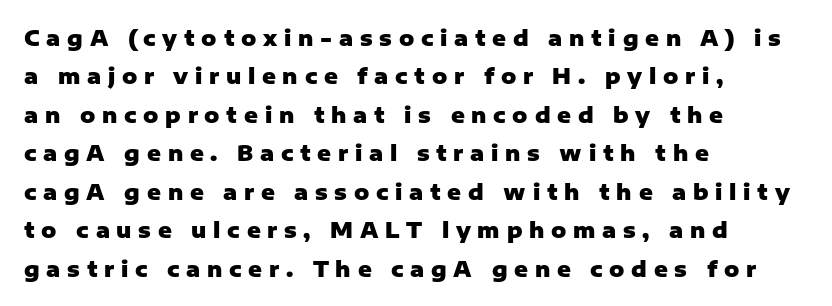
The image shows 21 px bold type, upright; set left-aligned, line spacing 1.83x, unusually wide letter spacing (+0.32 em), not underlined.
